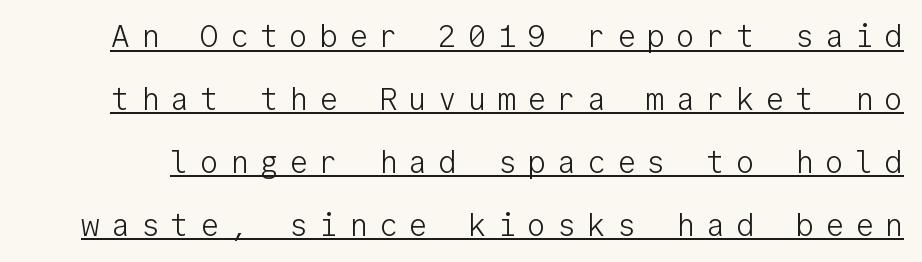
Q: Is the text bold? A: No.
Q: Is the text italic (slanted)? A: No, it is upright.
Q: Is the typeface a serif or a sans-serif typeface? A: Sans-serif.
Q: Is the text underlined? A: Yes.
Q: Is the spacing between letters normal or unusually wide? A: Unusually wide.
Q: Is the spacing between lines tight, normal or loose? A: Loose.
Q: Width (condensed, normal, or wide)? A: Normal.
Q: Stroke contrast? A: Low.
Q: x-height? A: Medium.
Q: Monospaced? A: Yes.
